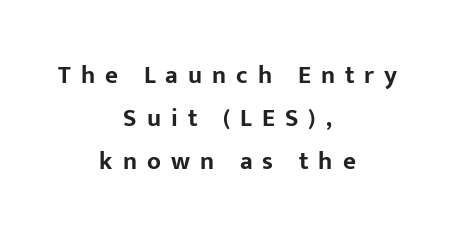
{"italic": "no", "bold": "yes", "underline": "no", "align": "center", "line_spacing_ratio": 1.72, "letter_spacing": "wide", "letter_spacing_em": 0.4, "glyph_px": 25}
